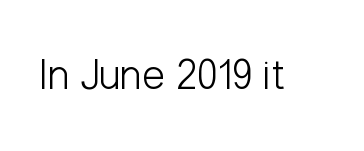
These lines are rendered in a variable-pitch font. How are the letters spaced? Ordinarily, with no added tracking. The font's upright variant was chosen for this text. The letters look calm and open, with moderate or lighter stems. Only glyphs here, with clear space below each row. In terms of letterform style, serifs are entirely absent.
